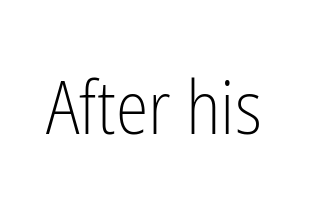
The image shows 74 px light, condensed sans-serif type, upright; set normal letter spacing, not underlined; low stroke contrast and a medium x-height.
